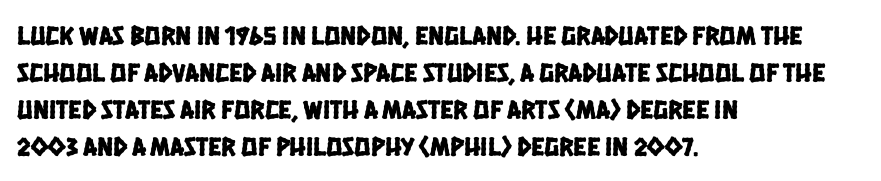
{"underline": "no", "align": "left", "line_spacing": "normal", "line_spacing_ratio": 1.37, "letter_spacing": "normal", "letter_spacing_em": 0.0, "glyph_px": 27}
